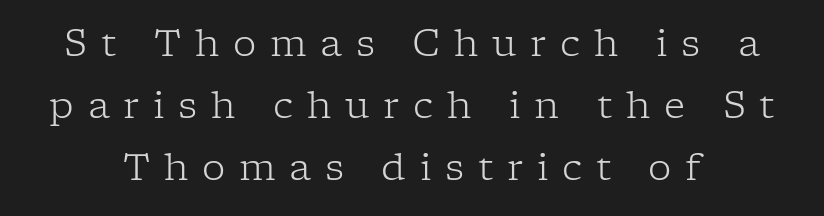
{"serif": "yes", "italic": "no", "bold": "no", "weight": "light", "width": "normal", "stroke_contrast": "low", "x_height": "medium", "monospaced": "no", "underline": "no", "align": "center", "line_spacing": "normal", "line_spacing_ratio": 1.67, "letter_spacing": "wide", "letter_spacing_em": 0.37, "glyph_px": 37}
